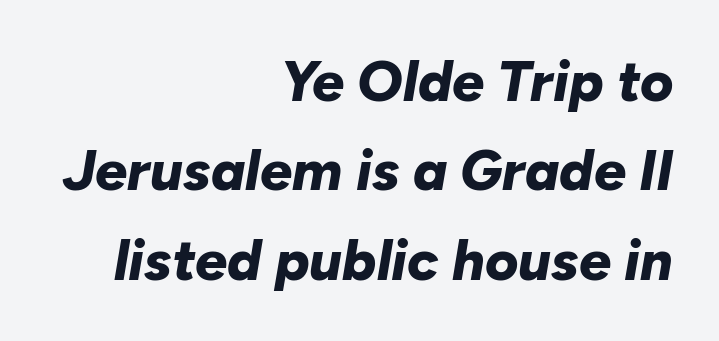
A typesetter would call this proportional, since set widths differ per character. Nothing unusual about the tracking: characters are spaced as the font intends. Bare-footed words on every line. Slanted lettering throughout.
